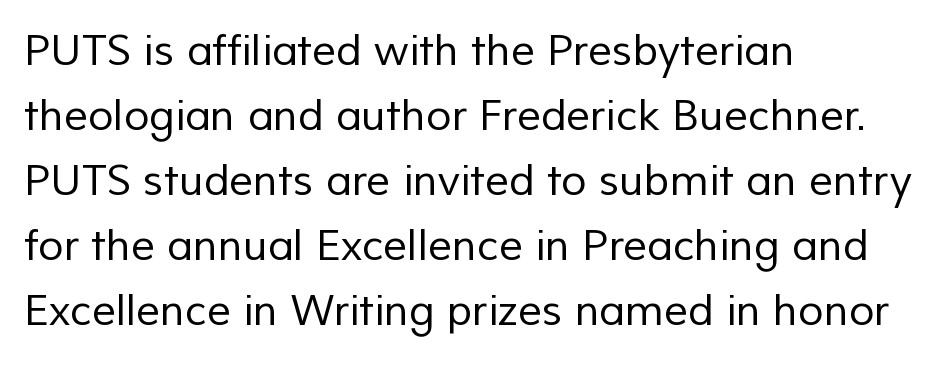
Q: Is the text bold? A: No.
Q: Is the typeface a serif or a sans-serif typeface? A: Sans-serif.
Q: Is the text underlined? A: No.
Q: How is the paragraph aligned? A: Left-aligned.
Q: Is the spacing between letters normal or unusually wide? A: Normal.
Q: Is the spacing between lines tight, normal or loose? A: Normal.
Q: Width (condensed, normal, or wide)? A: Normal.
Q: Stroke contrast? A: Low.
Q: x-height? A: Medium.
Q: Monospaced? A: No.
